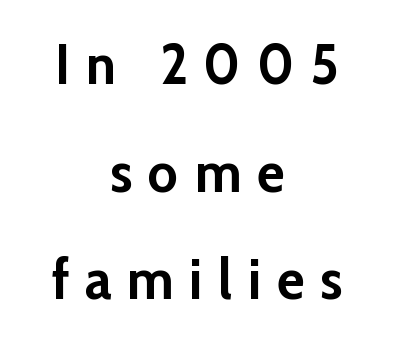
The passage shown has open, widely tracked lettering throughout. Only glyphs here, with clear space below each row. Think of a printed novel: that variable character pitch is what you see here. The passage is arranged like a title page — every line centered. Heavy-handed strokes throughout: this text is bold.
